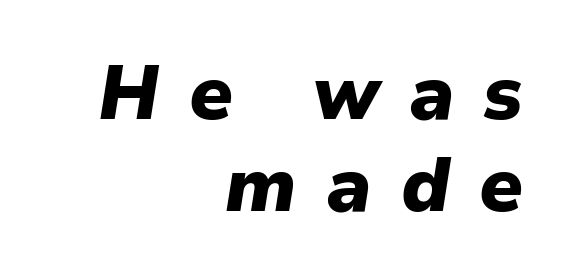
The image shows 76 px heavy type, italic (leaning right); set right-aligned, line spacing 1.21x, unusually wide letter spacing (+0.38 em), not underlined; low stroke contrast and a medium x-height.
